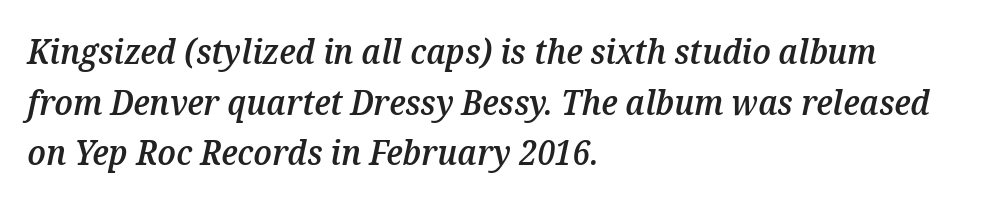
The gap between lines stays unmarked. The text carries the slant typical of an italic or oblique font. Varying glyph widths throughout — classic text-font behaviour. The line texture is even and compact thanks to regular tracking.
